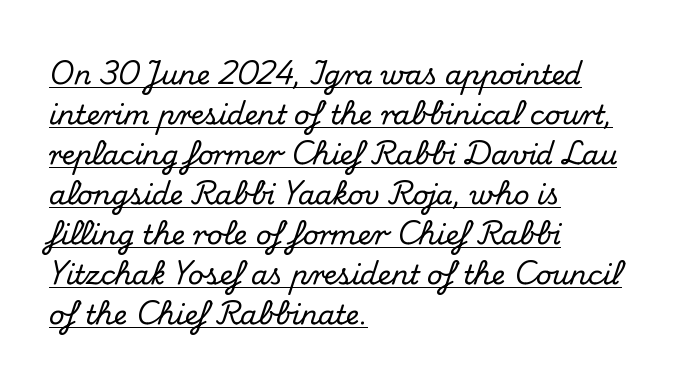
The image shows 27 px text type; set left-aligned, normal line spacing (1.48x), normal letter spacing, underlined.
